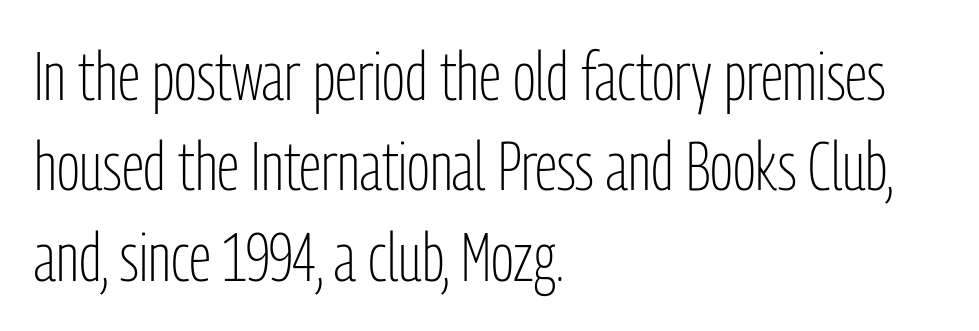
{"serif": "no", "italic": "no", "bold": "no", "weight": "light", "width": "condensed", "stroke_contrast": "low", "x_height": "medium", "monospaced": "no", "underline": "no", "align": "left", "line_spacing": "normal", "line_spacing_ratio": 1.33, "letter_spacing": "normal", "letter_spacing_em": 0.0, "glyph_px": 68}
